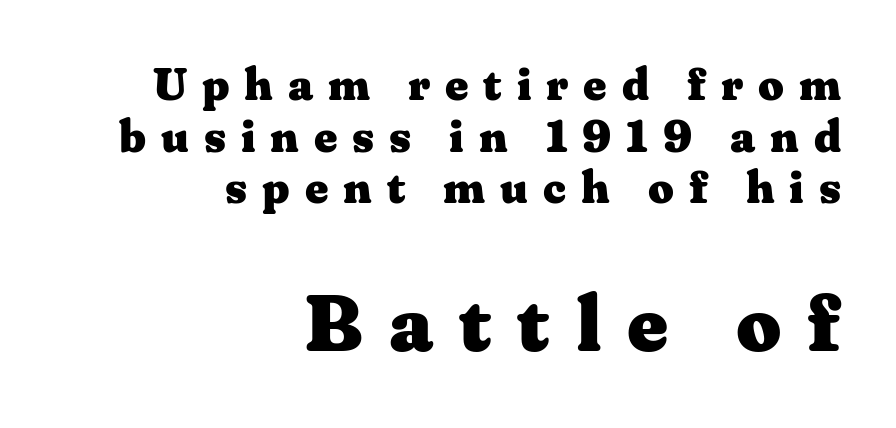
The image shows 79 px heavy, wide serif type, upright; set right-aligned, tight line spacing (1.15x), unusually wide letter spacing (+0.33 em), not underlined; the second (bottom) block is 1.76x larger; medium stroke contrast and a medium x-height.
